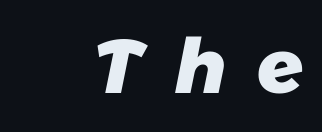
Q: Is the text bold? A: Yes.
Q: Is the typeface a serif or a sans-serif typeface? A: Sans-serif.
Q: Is the text underlined? A: No.
Q: How is the paragraph aligned? A: Right-aligned.
Q: Is the spacing between letters normal or unusually wide? A: Unusually wide.
Q: Width (condensed, normal, or wide)? A: Normal.
Q: Stroke contrast? A: Low.
Q: x-height? A: Medium.
Q: Monospaced? A: No.
